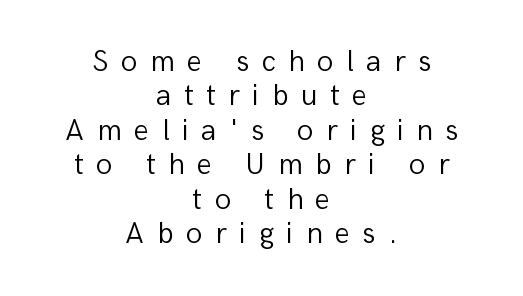
{"serif": "no", "italic": "no", "bold": "no", "weight": "light", "width": "normal", "stroke_contrast": "low", "x_height": "medium", "monospaced": "no", "underline": "no", "align": "center", "line_spacing": "tight", "line_spacing_ratio": 1.15, "letter_spacing": "wide", "letter_spacing_em": 0.42, "glyph_px": 30}
